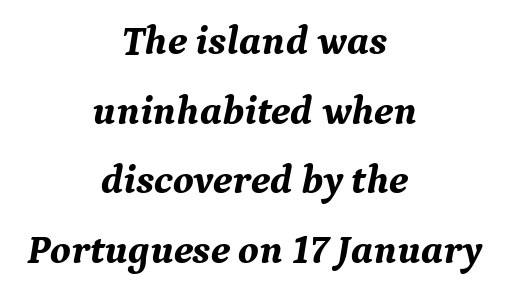
Q: Is the text bold? A: Yes.
Q: Is the text italic (slanted)? A: Yes, it leans right by about 9 degrees.
Q: Is the typeface a serif or a sans-serif typeface? A: Serif.
Q: Is the text underlined? A: No.
Q: How is the paragraph aligned? A: Centered.
Q: Is the spacing between letters normal or unusually wide? A: Normal.
Q: Is the spacing between lines tight, normal or loose? A: Normal.
Q: Width (condensed, normal, or wide)? A: Normal.
Q: Stroke contrast? A: Medium.
Q: x-height? A: Medium.
Q: Monospaced? A: No.
